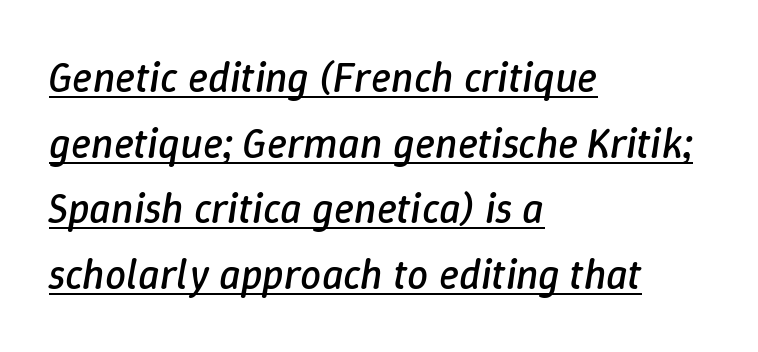
Normally led — the rows are evenly, conventionally spaced. The typesetting does not lean heavy: it is not bold. This sample is left-justified, so line endings fall wherever the words run out. A typesetter would mark this as italic. Varying glyph widths throughout — classic text-font behaviour. Beneath each row of characters lies a ruled line.
